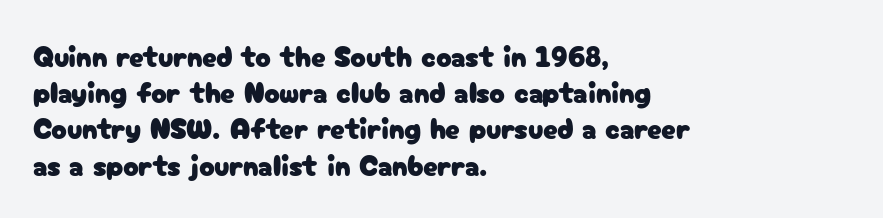
Nope, no serifs anywhere on these letters. Is this a fixed-width face? No — the glyphs have proportional, varying widths. A normal amount of white space separates one row of letters from the next. Beneath every word, the page is bare. Nope, not italic — everything's standing straight.
